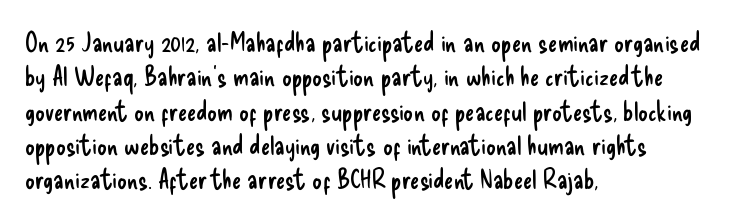
The letterforms sit at book weight or below. Honestly, the letter spacing is just normal — you wouldn't notice it. The type sits square on the baseline with zero lean. Unmarked baselines from the first word to the last. The text block is weighted toward the left margin, trailing off unevenly rightward. The designer left line spacing at the default.
